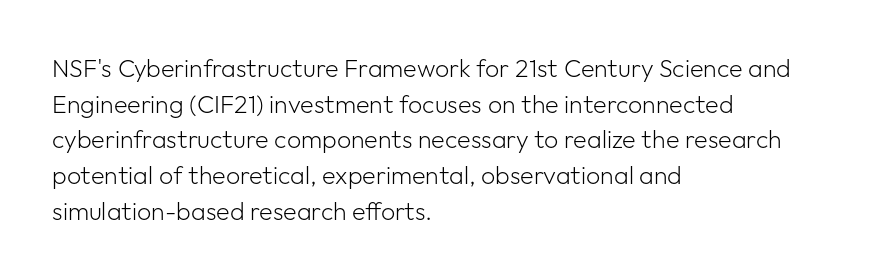
Q: Is the text bold? A: No.
Q: Is the text italic (slanted)? A: No, it is upright.
Q: Is the text underlined? A: No.
Q: How is the paragraph aligned? A: Left-aligned.
Q: Is the spacing between letters normal or unusually wide? A: Normal.
Q: Is the spacing between lines tight, normal or loose? A: Normal.
